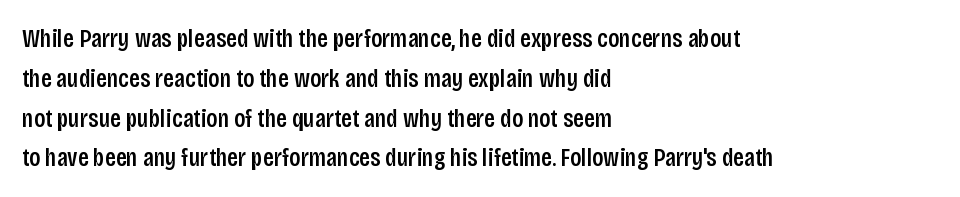
How would I describe the line gaps? Plain and ordinary. Does extra space separate the letters? No, they use regular spacing. These lines stack with their left ends in a neat column. Underlining? Definitely not there. Quick note: not italic, upright.
